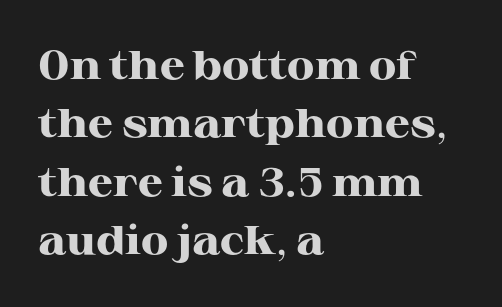
Q: Is the text bold? A: Yes.
Q: Is the text italic (slanted)? A: No, it is upright.
Q: Is the typeface a serif or a sans-serif typeface? A: Serif.
Q: Is the text underlined? A: No.
Q: How is the paragraph aligned? A: Left-aligned.
Q: Is the spacing between letters normal or unusually wide? A: Normal.
Q: Is the spacing between lines tight, normal or loose? A: Normal.
Q: Width (condensed, normal, or wide)? A: Wide.
Q: Stroke contrast? A: High.
Q: x-height? A: Medium.
Q: Monospaced? A: No.
